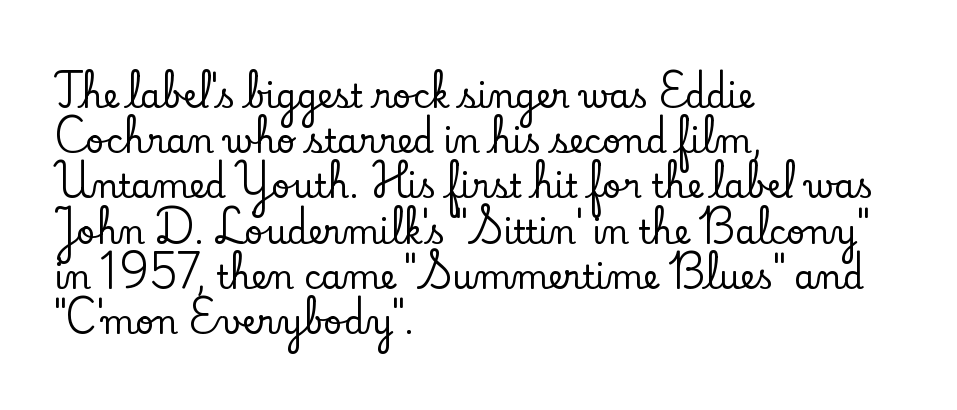
{"serif": "yes", "italic": "no", "width": "normal", "stroke_contrast": "low", "x_height": "small", "monospaced": "no", "underline": "no", "align": "left", "line_spacing": "normal", "line_spacing_ratio": 1.37, "letter_spacing": "normal", "letter_spacing_em": 0.0, "glyph_px": 33}
